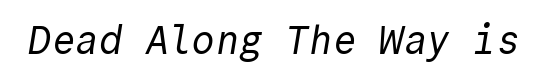
The image shows 39 px regular-weight sans-serif type, monospaced; set normal letter spacing, not underlined; a medium x-height.
